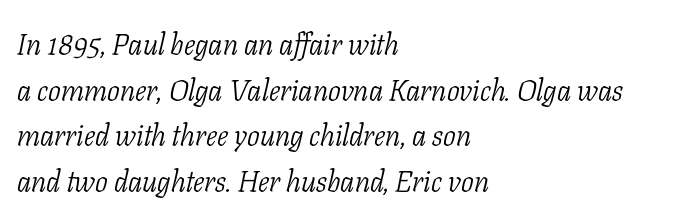
Q: Is the text bold? A: No.
Q: Is the text italic (slanted)? A: Yes, it leans right by about 11 degrees.
Q: Is the typeface a serif or a sans-serif typeface? A: Serif.
Q: Is the text underlined? A: No.
Q: How is the paragraph aligned? A: Left-aligned.
Q: Is the spacing between letters normal or unusually wide? A: Normal.
Q: Is the spacing between lines tight, normal or loose? A: Normal.
Q: Width (condensed, normal, or wide)? A: Condensed.
Q: Stroke contrast? A: Low.
Q: x-height? A: Medium.
Q: Monospaced? A: No.
